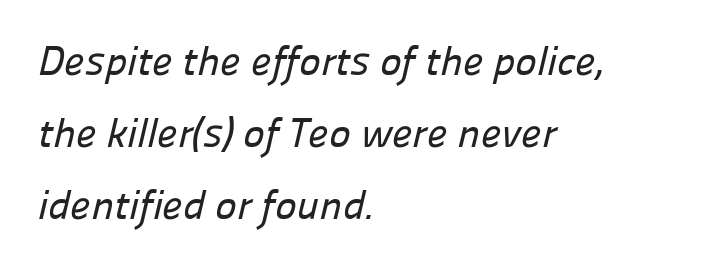
The image shows 41 px sans-serif type; set left-aligned, line spacing 1.76x, normal letter spacing, not underlined; low stroke contrast and a medium x-height.
